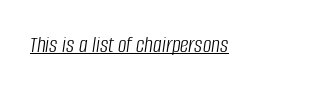
These lines keep a tight, regular rhythm from letter to letter. Every character sits at an angle, as italics do. What decoration does the sample have? An underline. No heavy texture on the line: the type isn't bold.
